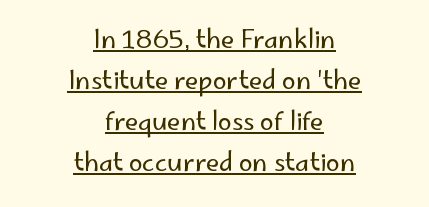
{"italic": "no", "bold": "no", "underline": "yes", "align": "center", "line_spacing": "normal", "line_spacing_ratio": 1.64, "letter_spacing": "normal", "letter_spacing_em": 0.0, "glyph_px": 25}
